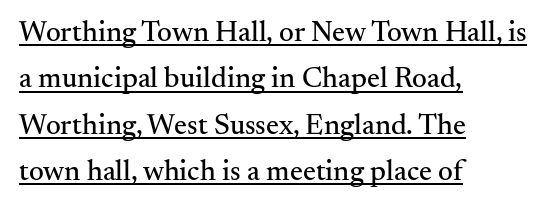
The image shows 29 px serif type, upright; set left-aligned, normal line spacing (1.6x), normal letter spacing, underlined; medium stroke contrast and a small x-height.
